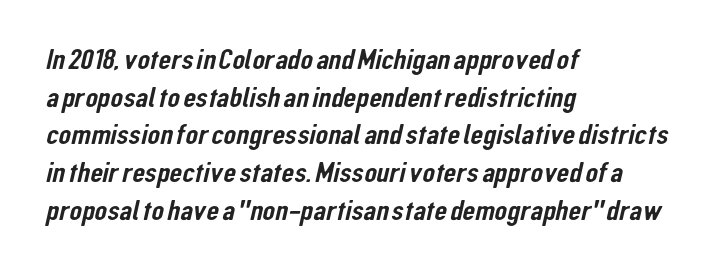
{"serif": "no", "width": "condensed", "stroke_contrast": "low", "x_height": "medium", "monospaced": "no", "underline": "no", "align": "left", "line_spacing": "normal", "line_spacing_ratio": 1.3, "letter_spacing": "normal", "letter_spacing_em": 0.0, "glyph_px": 29}
